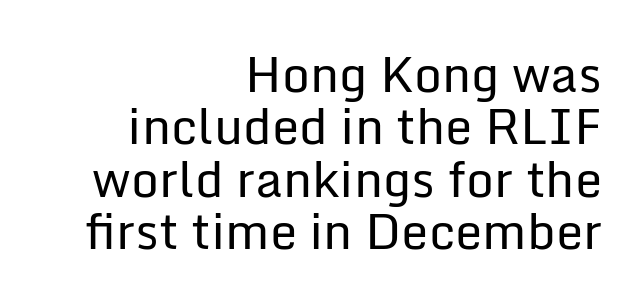
{"serif": "no", "italic": "no", "bold": "no", "weight": "regular", "width": "normal", "stroke_contrast": "low", "x_height": "medium", "monospaced": "no", "underline": "no", "align": "right", "line_spacing": "tight", "line_spacing_ratio": 1.07, "letter_spacing": "normal", "letter_spacing_em": 0.0, "glyph_px": 49}
